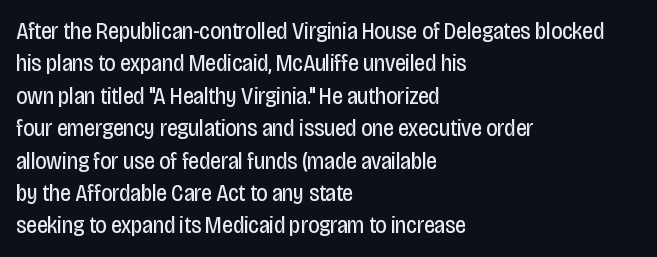
The typesetter chose a ragged-right arrangement here. In terms of letterspacing, this is plain default setting. Descenders hang freely into open space. A typesetter would call this leading conventional body-copy spacing. Stems and bowls with no extra thickness — not bold.
